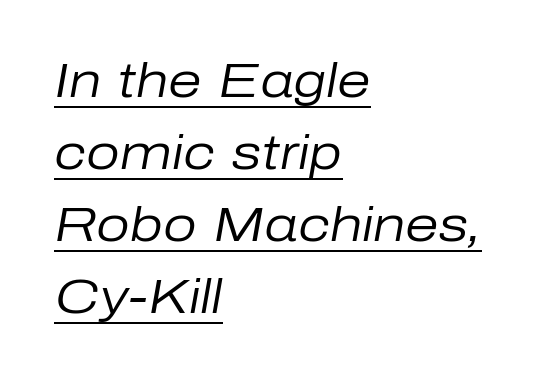
Quick note: italic. The passage shown is underscored from start to finish. These glyphs show unthickened strokes, regular width or finer. Spacing between characters is what you'd get straight out of the box.
